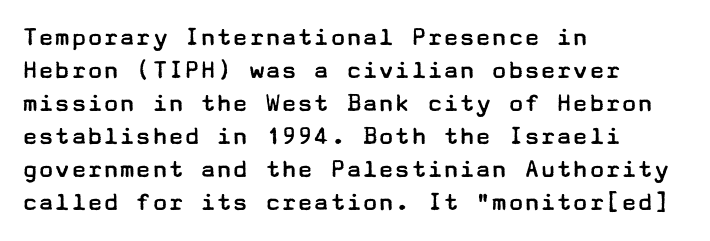
Q: Is the text bold? A: No.
Q: Is the text italic (slanted)? A: No, it is upright.
Q: Is the text underlined? A: No.
Q: How is the paragraph aligned? A: Left-aligned.
Q: Is the spacing between letters normal or unusually wide? A: Normal.
